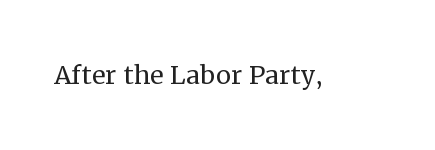
{"serif": "yes", "italic": "no", "bold": "no", "weight": "regular", "width": "normal", "stroke_contrast": "medium", "x_height": "medium", "monospaced": "no", "underline": "no", "letter_spacing": "normal", "letter_spacing_em": 0.0, "glyph_px": 34}
